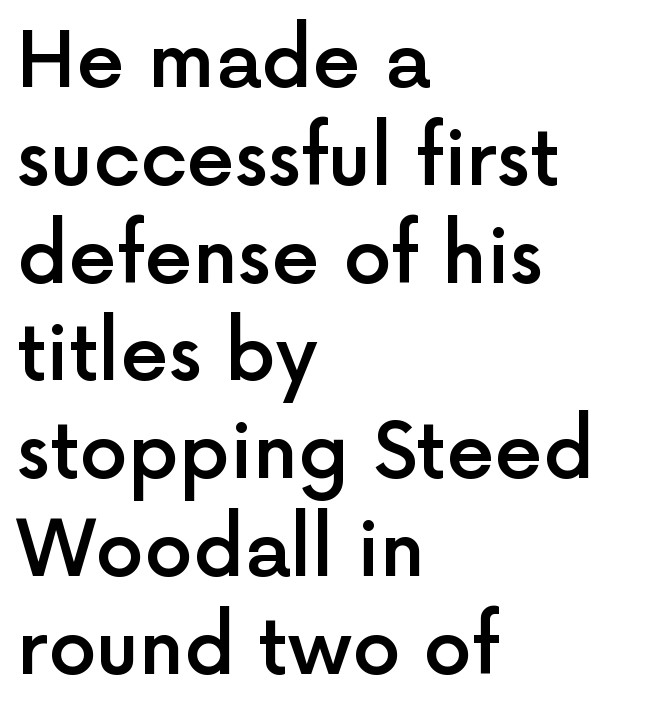
Q: Is the text bold? A: Semi-bold.
Q: Is the text italic (slanted)? A: No, it is upright.
Q: Is the typeface a serif or a sans-serif typeface? A: Sans-serif.
Q: Is the text underlined? A: No.
Q: How is the paragraph aligned? A: Left-aligned.
Q: Is the spacing between letters normal or unusually wide? A: Normal.
Q: Is the spacing between lines tight, normal or loose? A: Normal.
Q: Width (condensed, normal, or wide)? A: Normal.
Q: x-height? A: Medium.
Q: Monospaced? A: No.
